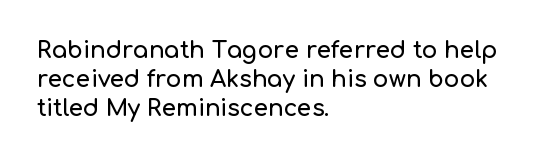
{"italic": "no", "underline": "no", "align": "left", "line_spacing": "normal", "line_spacing_ratio": 1.27, "letter_spacing": "normal", "letter_spacing_em": 0.0, "glyph_px": 23}
